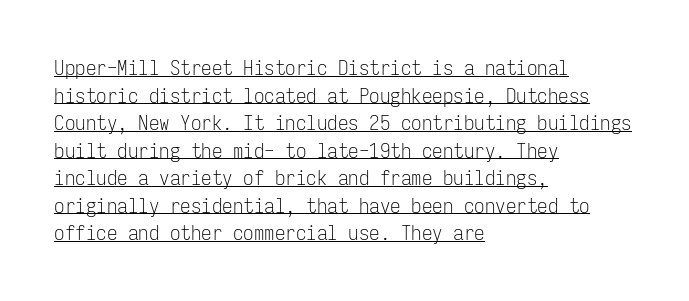
Here the glyphs are tracked normally, forming tight word shapes. This is underlined copy, the kind a proofreader might mark for attention. Posture: vertical. Notice how the passage keeps a crisp vertical edge on the left only.
